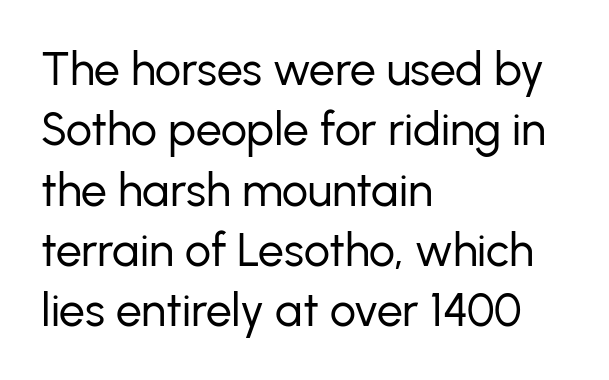
Only glyphs here, with clear space below each row. The lines in this sample share a left origin and differ only in where they stop. Designer's note — italics off, roman on. The rendering keeps characters at their native spacing. Think of a printed novel: that variable character pitch is what you see here. Notice how descenders clear the ascenders below comfortably — that's standard leading.
